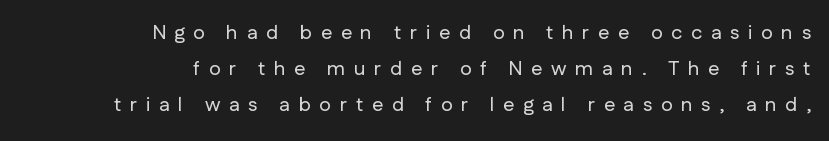
The setting favours the right margin, as signatures and pull-quotes sometimes do. Substantial extra tracking has been applied to these lines. It's the straight-up-and-down kind of type. This rendering features lettering with no underline.
